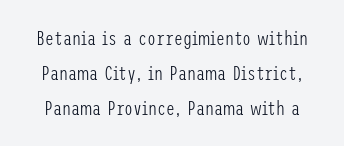
{"italic": "no", "bold": "no", "underline": "no", "line_spacing_ratio": 1.74, "letter_spacing": "normal", "letter_spacing_em": 0.0, "glyph_px": 20}
